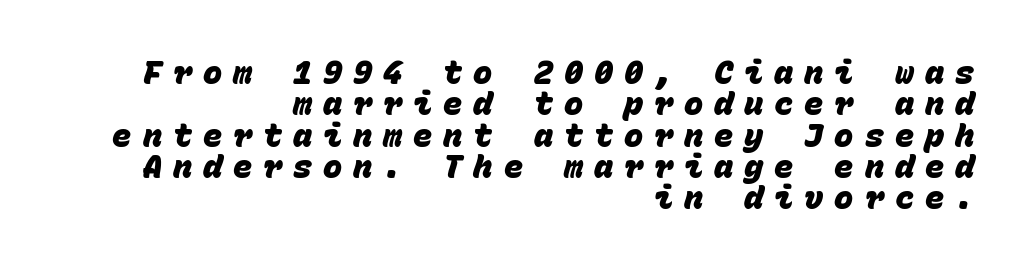
{"serif": "no", "bold": "yes", "weight": "heavy", "width": "normal", "stroke_contrast": "low", "x_height": "large", "monospaced": "yes", "underline": "no", "align": "right", "line_spacing": "tight", "line_spacing_ratio": 0.98, "letter_spacing": "wide", "letter_spacing_em": 0.34, "glyph_px": 32}
